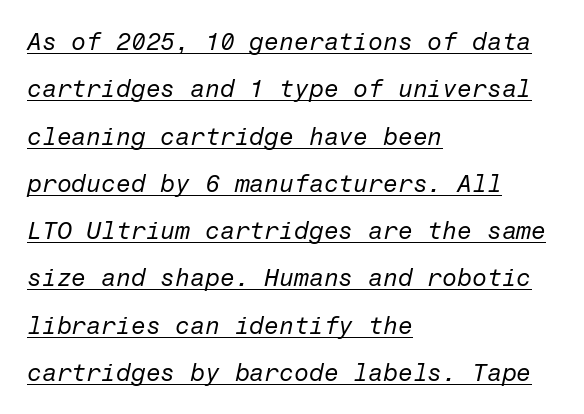
The image shows 24 px text type, italic (leaning right); set left-aligned, loose line spacing (1.97x), normal letter spacing, underlined.
